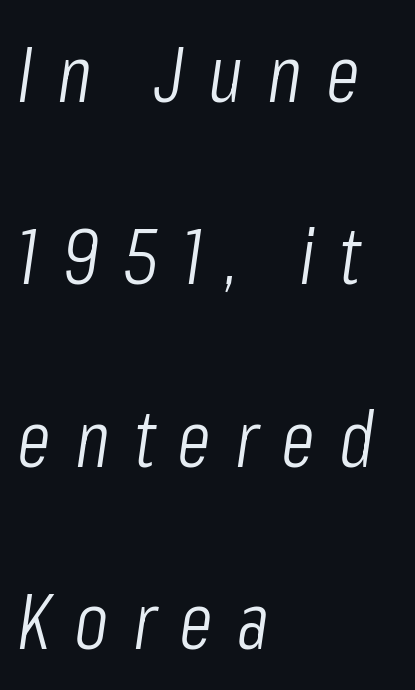
Beneath every word, the page is bare. Varying glyph widths throughout — classic text-font behaviour. The letters are slanted; this is an italic face. Line starts are locked; line ends wander. Students, observe: this is what heavily led, spacious text looks like.
